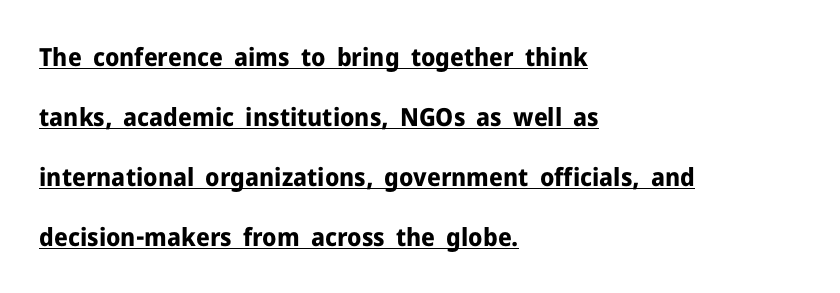
The image shows 25 px bold type, upright; set left-aligned, loose line spacing (2.4x), normal letter spacing, underlined.
